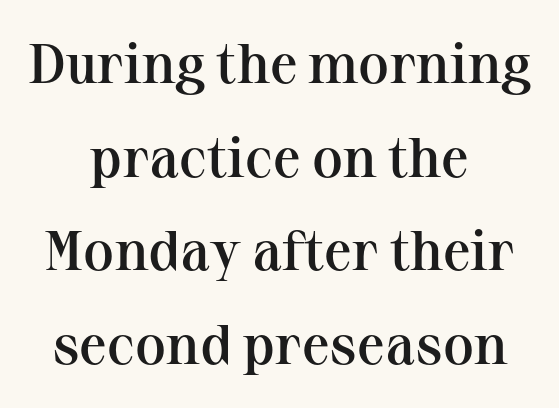
{"serif": "yes", "italic": "no", "bold": "semi", "weight": "semibold", "width": "normal", "stroke_contrast": "medium", "x_height": "medium", "monospaced": "no", "underline": "no", "align": "center", "line_spacing": "normal", "line_spacing_ratio": 1.67, "letter_spacing": "normal", "letter_spacing_em": 0.0, "glyph_px": 56}
